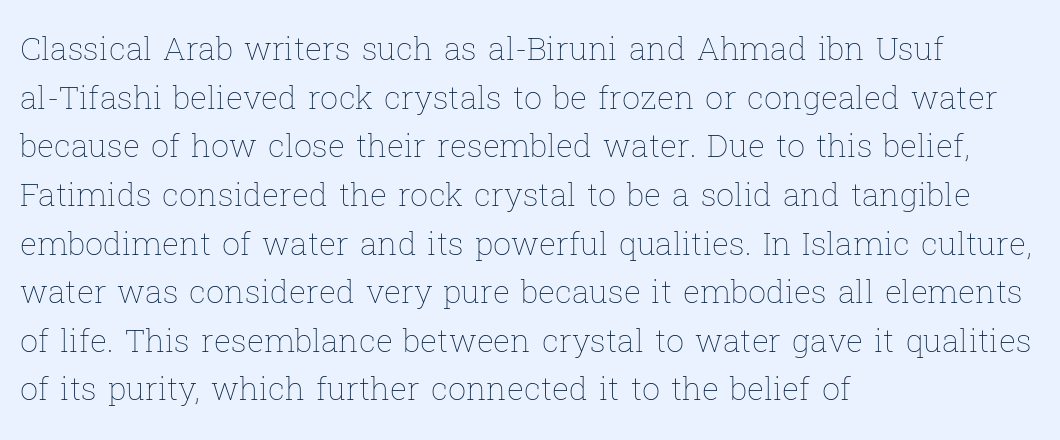
A clean baseline with only descenders dipping below it. Every character sits straight up, as roman type does. The weight tops out at a normal text grade. The lines are quadded left.
